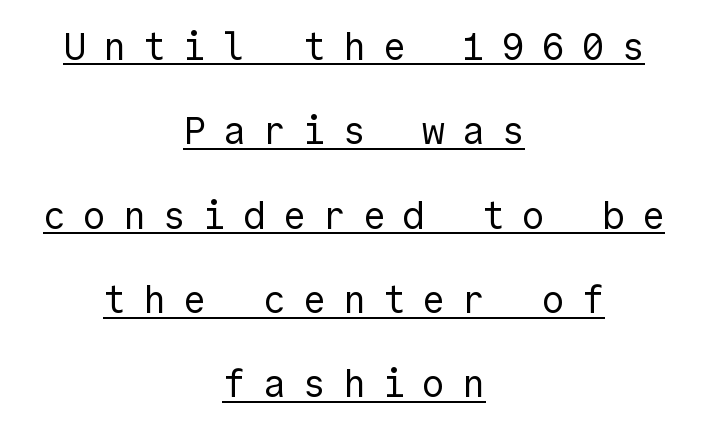
The rendering uses the underline text-decoration. Every stem runs plumb, perpendicular to the baseline. You could fit nearly another row in the gap between these rows. I'd call this a sans setting — the letters go barefoot. What stands out about the letter spacing? Its width — letters are far apart.
